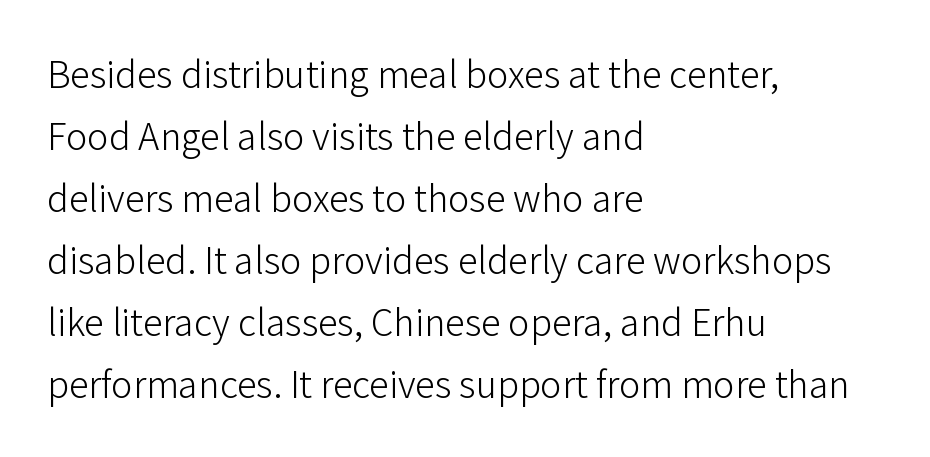
Q: Is the text bold? A: No.
Q: Is the text italic (slanted)? A: No, it is upright.
Q: Is the typeface a serif or a sans-serif typeface? A: Sans-serif.
Q: Is the text underlined? A: No.
Q: How is the paragraph aligned? A: Left-aligned.
Q: Is the spacing between letters normal or unusually wide? A: Normal.
Q: Is the spacing between lines tight, normal or loose? A: Normal.
Q: Width (condensed, normal, or wide)? A: Normal.
Q: Stroke contrast? A: Low.
Q: x-height? A: Medium.
Q: Monospaced? A: No.
